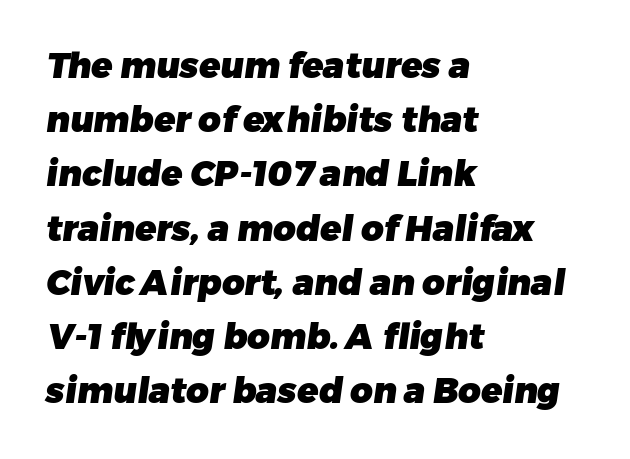
Where is the straight margin? On the left. Whoever set this chose a conventional vertical rhythm. Looks like regular typesetting: each glyph gets only the width it needs. The face used here is a sans, in the tradition of grotesques and geometrics.
